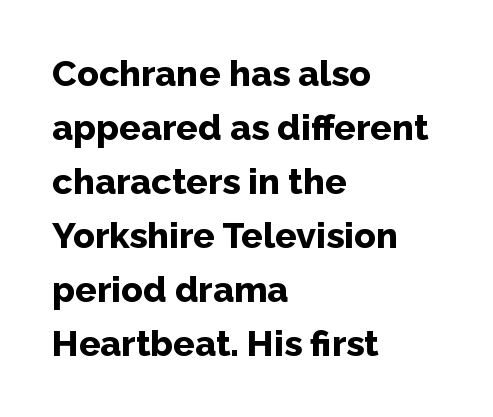
The image shows 36 px bold sans-serif type, upright; set left-aligned, normal line spacing (1.5x), normal letter spacing, not underlined; low stroke contrast and a medium x-height.
